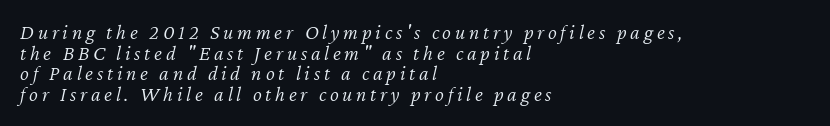
The image shows 21 px text type, italic (leaning right); set left-aligned, tight line spacing (0.98x), not underlined.
